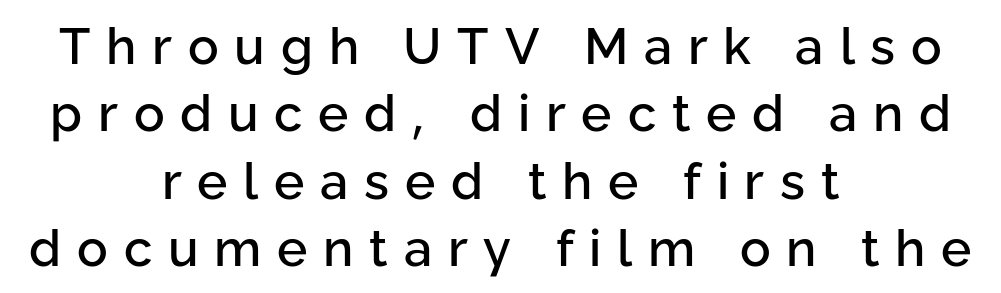
{"serif": "no", "italic": "no", "width": "normal", "stroke_contrast": "low", "x_height": "medium", "monospaced": "no", "underline": "no", "align": "center", "line_spacing": "normal", "line_spacing_ratio": 1.32, "letter_spacing": "wide", "letter_spacing_em": 0.31, "glyph_px": 51}
